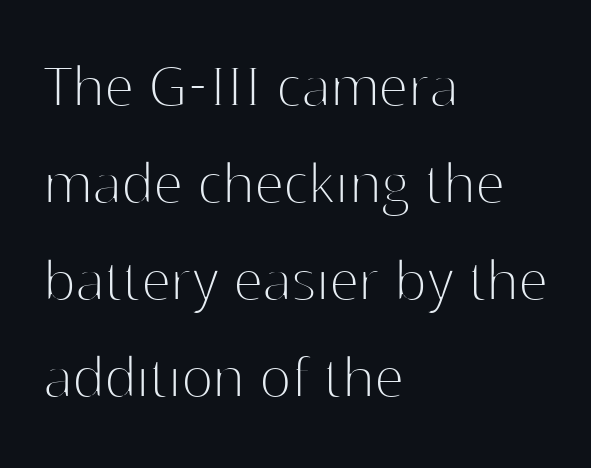
Q: Is the text bold? A: No.
Q: Is the text italic (slanted)? A: No, it is upright.
Q: Is the typeface a serif or a sans-serif typeface? A: Sans-serif.
Q: Is the text underlined? A: No.
Q: How is the paragraph aligned? A: Left-aligned.
Q: Is the spacing between letters normal or unusually wide? A: Normal.
Q: Is the spacing between lines tight, normal or loose? A: Normal.
Q: Width (condensed, normal, or wide)? A: Normal.
Q: Stroke contrast? A: High.
Q: x-height? A: Medium.
Q: Monospaced? A: No.
